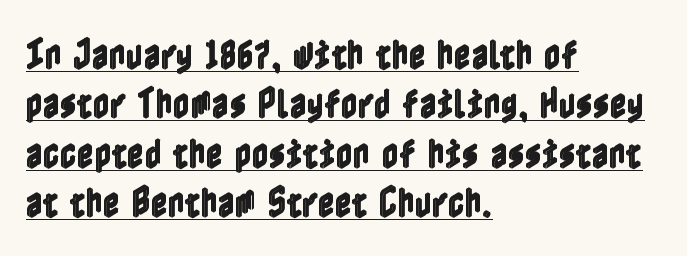
The letterforms sit shoulder to shoulder at normal distance. Unlike italic type, these characters show no tilt at all. Line spacing here is normal. Does the copy run flush right? No — it runs flush left. A rule runs beneath these lines of type.
